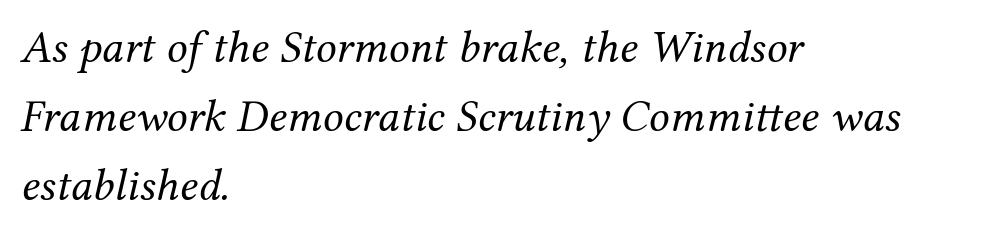
The image shows 46 px regular-weight serif type, italic (leaning right); set left-aligned, normal line spacing (1.5x), normal letter spacing, not underlined; medium stroke contrast and a medium x-height.
